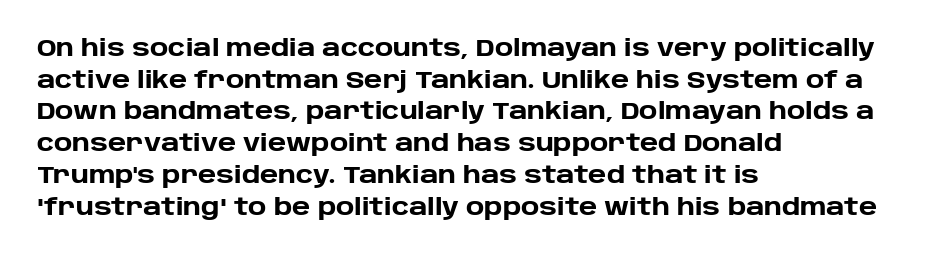
The lines are quadded left. Regular leading. Nothing unusual about the tracking: characters are spaced as the font intends. The font is running at its bold setting. Tall strokes in this sample are plumb rather than angled.
